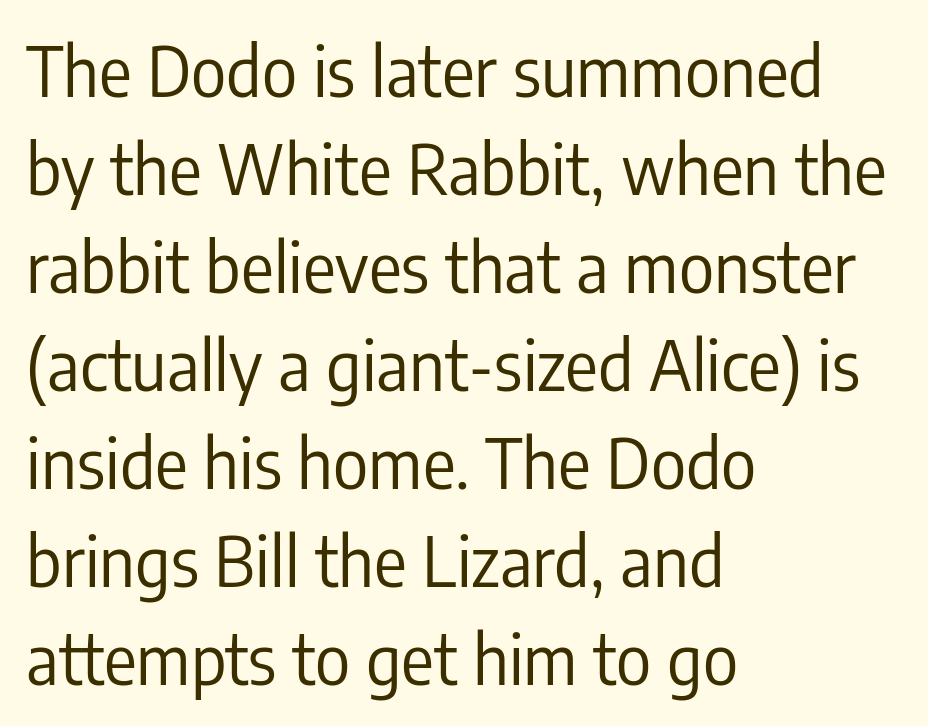
The image shows 68 px regular-weight, condensed sans-serif type, upright; set left-aligned, normal line spacing (1.44x), normal letter spacing, not underlined; low stroke contrast and a medium x-height.
